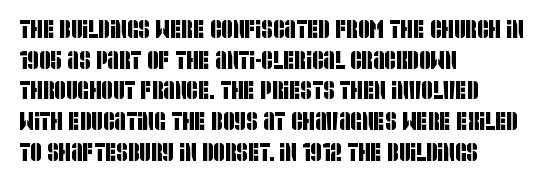
The image shows 25 px text type; set left-aligned, line spacing 1.23x, normal letter spacing, not underlined.
